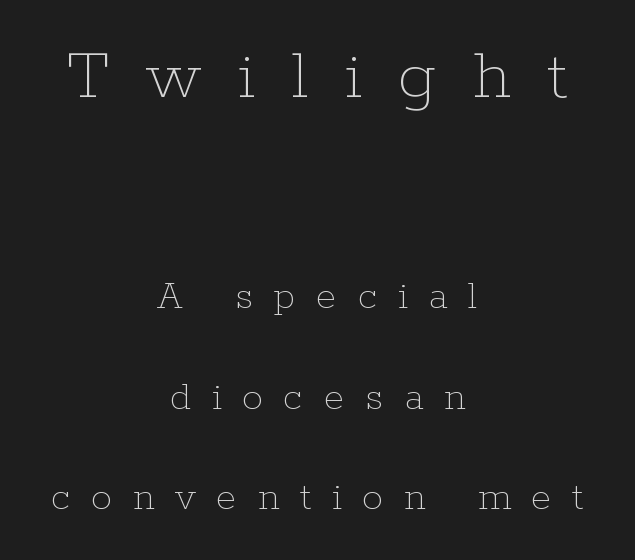
The image shows 74 px thin type, upright; set centered, loose line spacing (2.4x), unusually wide letter spacing (+0.49 em), not underlined; the first (top) block is 1.76x larger; low stroke contrast and a medium x-height.
